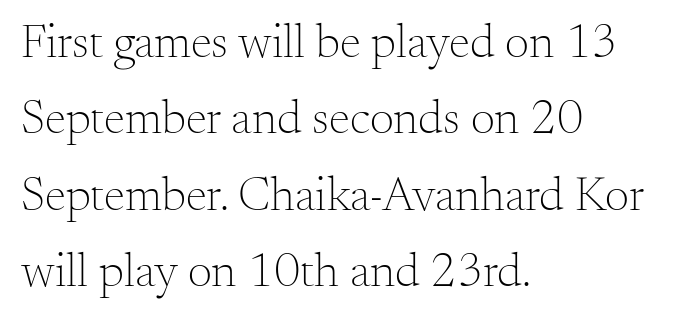
The image shows 48 px light serif type, upright; set left-aligned, normal line spacing (1.59x), normal letter spacing, not underlined; medium stroke contrast and a small x-height.
